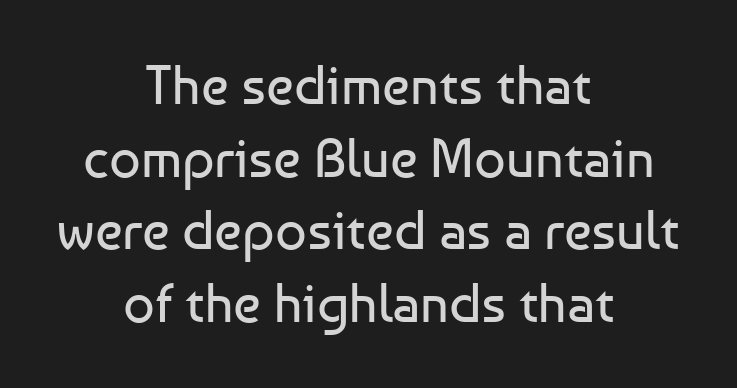
The passage shown stacks its lines at a standard gap. When letters stand straight like this, we call the style roman or upright. A typesetter would label this face a sans. These lines are rendered in a variable-pitch font. The area under the type is left untouched.
